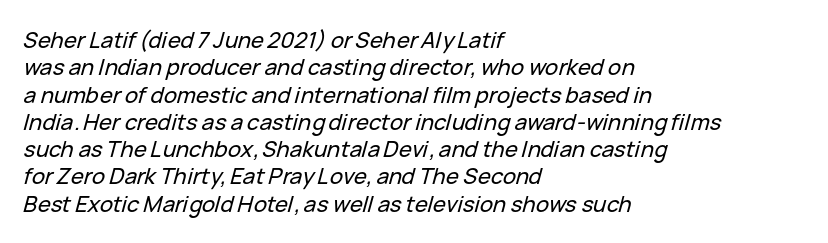
Nothing unusual about the tracking: characters are spaced as the font intends. Notice how the stems are inclined rather than vertical — that's the hallmark of italics. Has an underline been added? It has not. Typeset ragged right — the left edge is the straight one.
